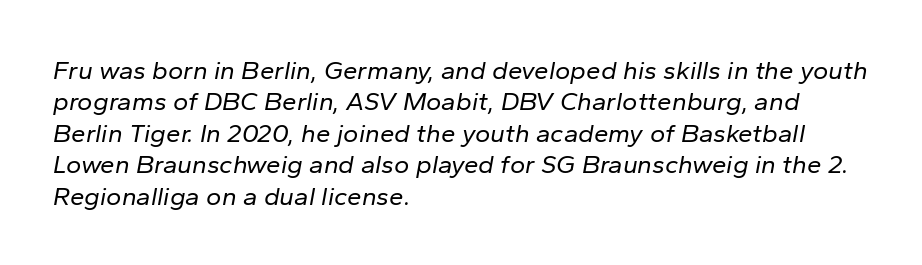
Alignment: flush left. Rendered with sloped, italic letterforms. Weight: in the light-to-regular range. Lines of text with bare space underneath. What stands out about the letter spacing? Nothing — it is the standard amount.
